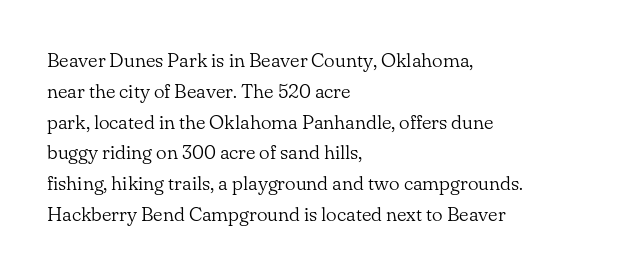
Q: Is the text bold? A: No.
Q: Is the text italic (slanted)? A: No, it is upright.
Q: Is the text underlined? A: No.
Q: How is the paragraph aligned? A: Left-aligned.
Q: Is the spacing between letters normal or unusually wide? A: Normal.
Q: Is the spacing between lines tight, normal or loose? A: Normal.
